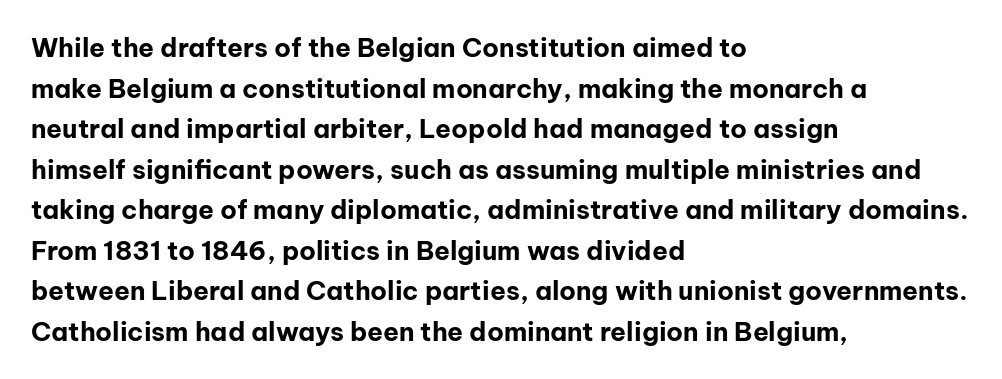
The image shows 26 px bold type, upright; set left-aligned, normal line spacing (1.56x), normal letter spacing, not underlined.
